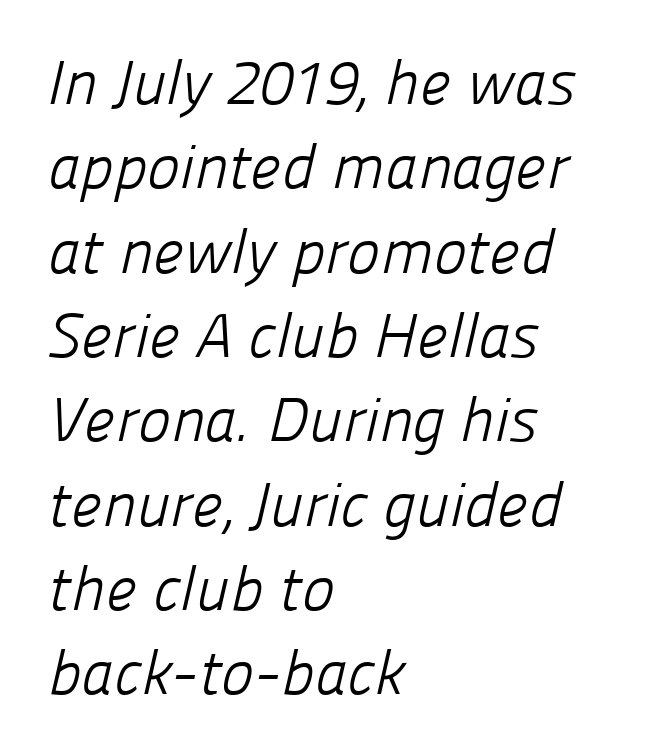
No letter is thick-stroked: the sample isn't bold. The rendering keeps characters at their native spacing. Each letter keeps its own natural width here, so spacing adapts to shape. Words float on clear page, feet unadorned. What kind of face is this? One without serifs — a sans.
